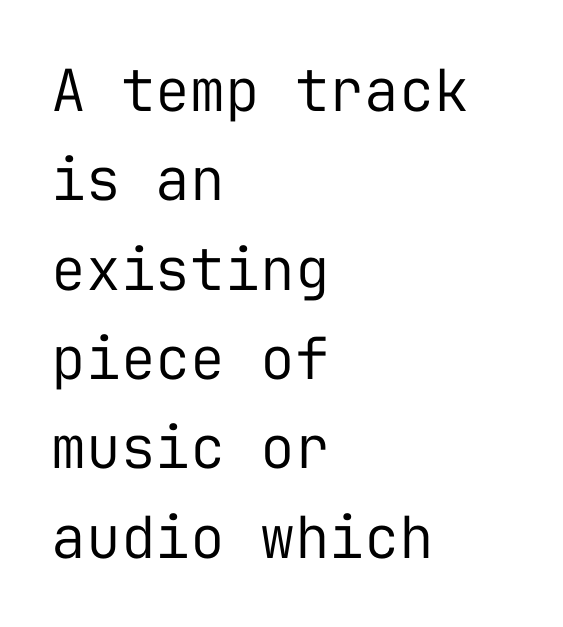
Is this a fixed-width face? Yes — each glyph sits in an identical cell. The strokes carry an ordinary text weight at most. You can tell from the bare stems that sans-serif type was used. Summary of vertical rhythm: regular, with standard interline spacing.
